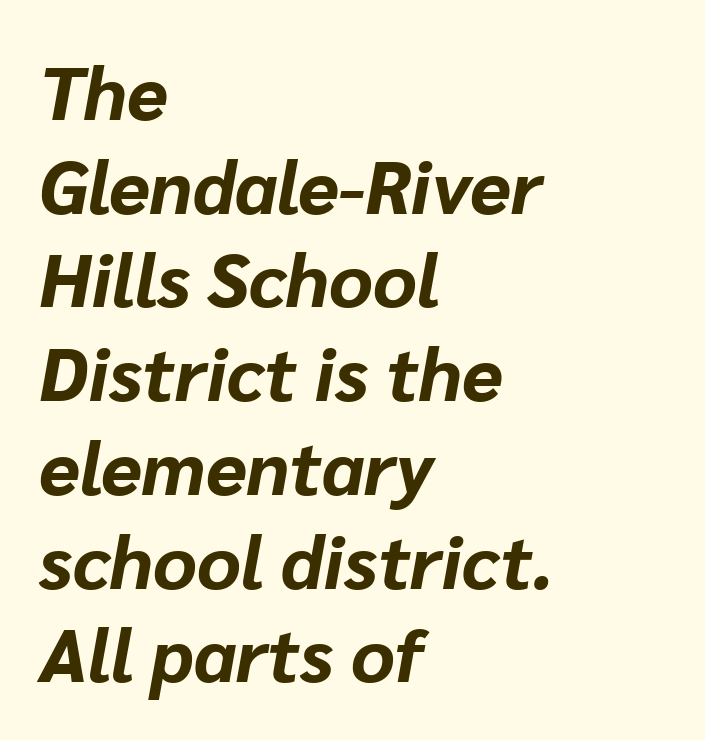
You can tell it's italic because the verticals aren't actually vertical. Alignment: flush left. The rendering uses a moderate line-height, typical for paragraphs. You could not count columns in this text — the font is proportionally spaced.
